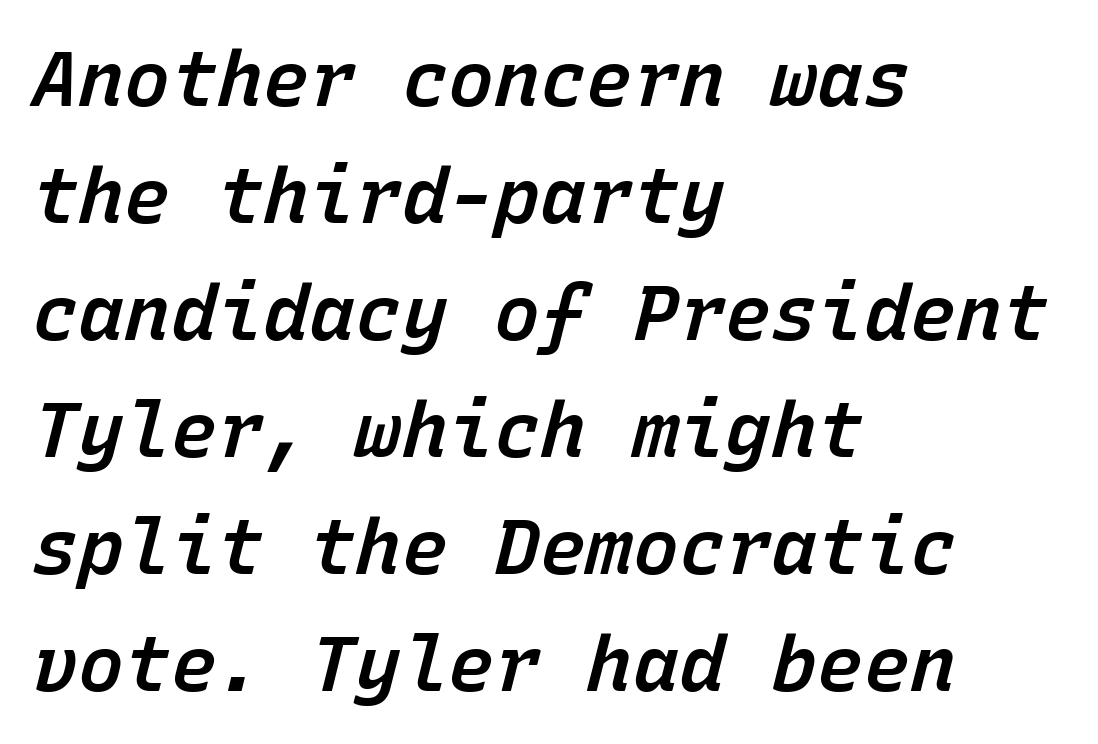
{"italic": "yes", "lean": "right", "slant_degrees": 15, "bold": "semi", "weight": "semibold", "width": "normal", "stroke_contrast": "low", "x_height": "medium", "monospaced": "yes", "underline": "no", "align": "left", "line_spacing": "normal", "line_spacing_ratio": 1.52, "letter_spacing": "normal", "letter_spacing_em": 0.0, "glyph_px": 77}
